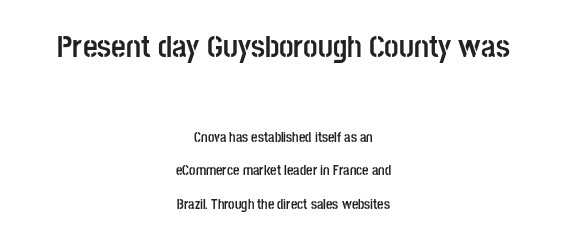
Q: Is the text bold? A: Yes.
Q: Is the text italic (slanted)? A: No, it is upright.
Q: Is the typeface a serif or a sans-serif typeface? A: Sans-serif.
Q: Is the text underlined? A: No.
Q: How is the paragraph aligned? A: Centered.
Q: Is the spacing between letters normal or unusually wide? A: Normal.
Q: Is the spacing between lines tight, normal or loose? A: Loose.
Q: Which block of text is set in a larger size, the first (top) or the second (bottom)? A: The first (top) one.
Q: Width (condensed, normal, or wide)? A: Condensed.
Q: Stroke contrast? A: Low.
Q: x-height? A: Large.
Q: Monospaced? A: No.
